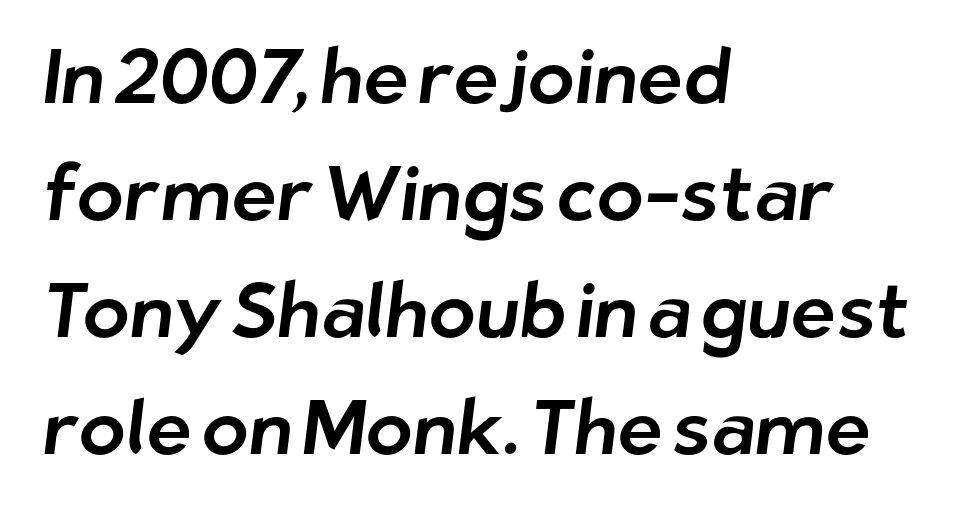
The horizontal fit of the characters is conventional and even. Lines of text with bare space underneath. Examine the stroke ends and you'll find no serifs. Notice how descenders clear the ascenders below comfortably — that's standard leading. Think of a printed novel: that variable character pitch is what you see here. Does the copy run flush right? No — it runs flush left.
